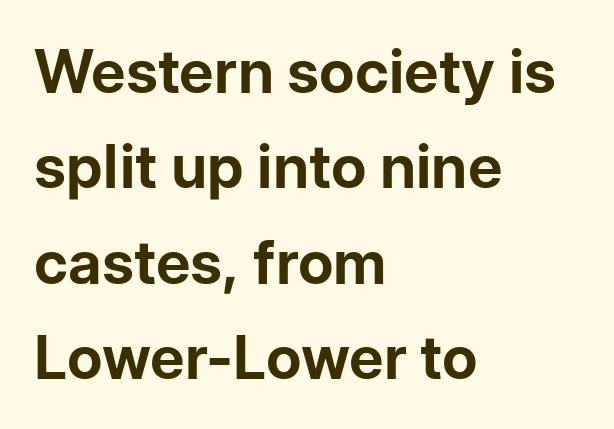
The image shows 60 px bold sans-serif type, upright; set left-aligned, normal line spacing (1.59x), normal letter spacing, not underlined; low stroke contrast and a medium x-height.
